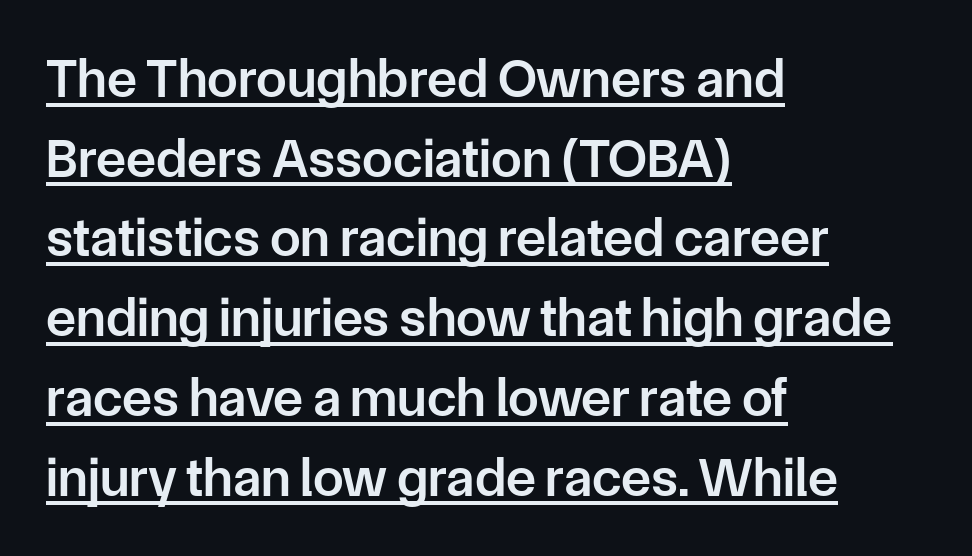
Summary of vertical rhythm: regular, with standard interline spacing. These lines stack with their left ends in a neat column. A bit beefed up — I'd call it semibold rather than bold. Classification — sans serif. Nothing unusual about the tracking: characters are spaced as the font intends. Underlining? Definitely there.
